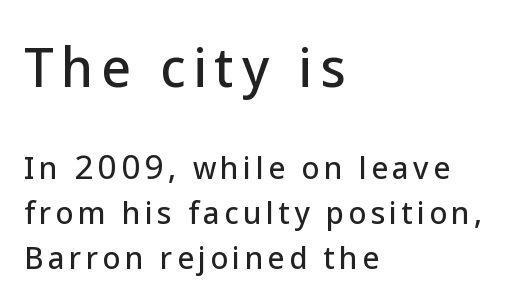
{"serif": "no", "italic": "no", "width": "normal", "stroke_contrast": "low", "x_height": "medium", "monospaced": "no", "underline": "no", "align": "left", "line_spacing": "normal", "line_spacing_ratio": 1.54, "larger_block": "first", "size_ratio": 1.76, "glyph_px": 51}
